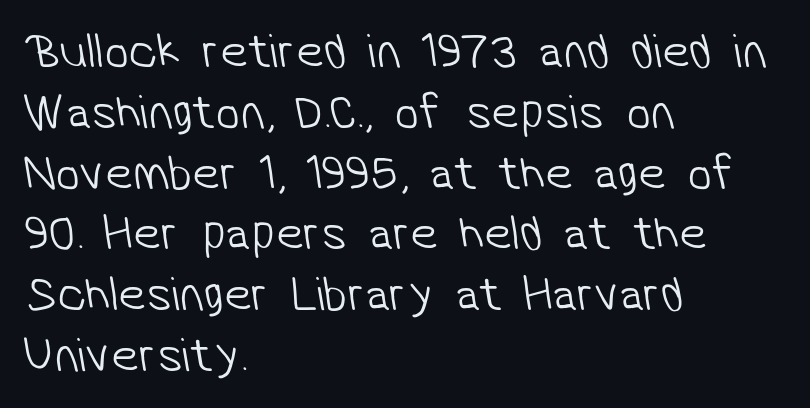
{"serif": "no", "bold": "no", "weight": "light", "width": "normal", "stroke_contrast": "low", "x_height": "medium", "monospaced": "no", "underline": "no", "align": "left", "line_spacing_ratio": 1.24, "letter_spacing": "normal", "letter_spacing_em": 0.0, "glyph_px": 49}
